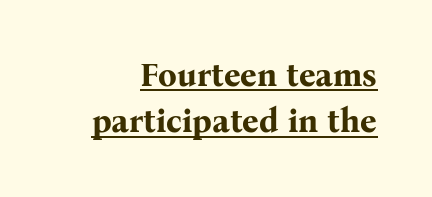
Q: Is the text bold? A: Yes.
Q: Is the text italic (slanted)? A: No, it is upright.
Q: Is the typeface a serif or a sans-serif typeface? A: Serif.
Q: Is the text underlined? A: Yes.
Q: Is the spacing between letters normal or unusually wide? A: Normal.
Q: Is the spacing between lines tight, normal or loose? A: Normal.
Q: Width (condensed, normal, or wide)? A: Normal.
Q: Stroke contrast? A: Medium.
Q: x-height? A: Medium.
Q: Monospaced? A: No.
